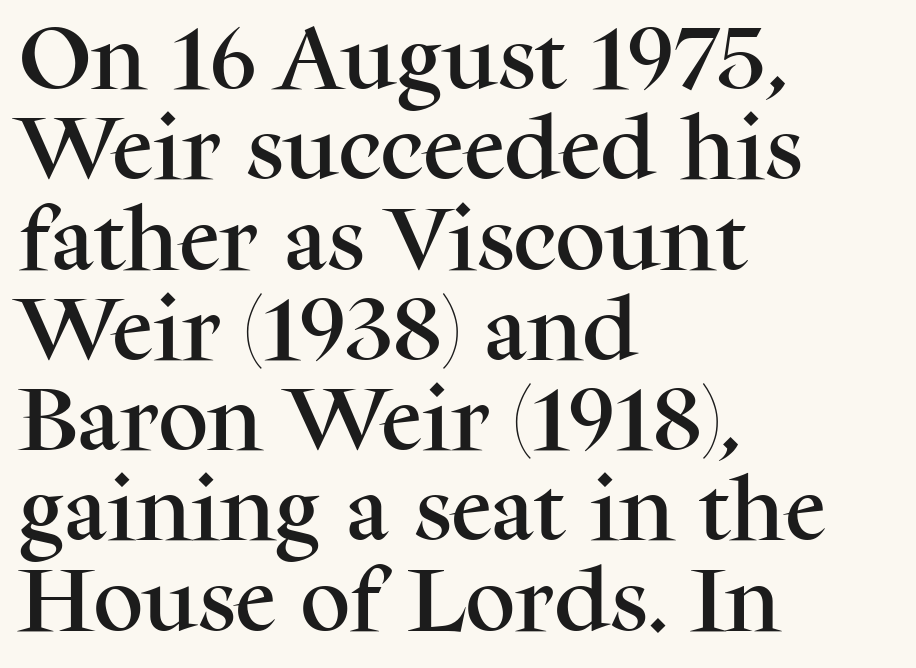
{"serif": "yes", "italic": "no", "width": "normal", "stroke_contrast": "medium", "x_height": "medium", "monospaced": "no", "underline": "no", "align": "left", "line_spacing": "normal", "line_spacing_ratio": 1.29, "letter_spacing": "normal", "letter_spacing_em": 0.0, "glyph_px": 70}
